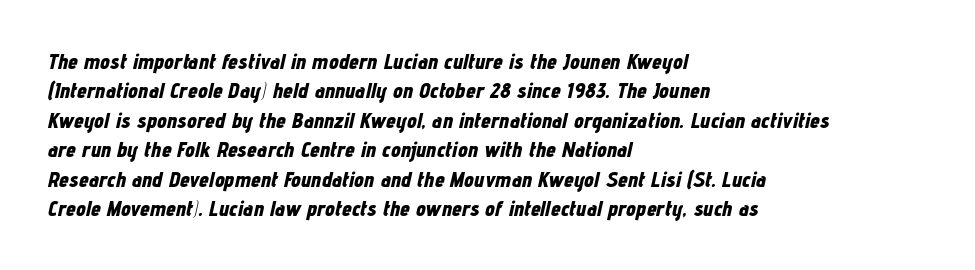
{"italic": "yes", "lean": "right", "slant_degrees": 12, "bold": "yes", "underline": "no", "align": "left", "line_spacing": "normal", "line_spacing_ratio": 1.34, "letter_spacing": "normal", "letter_spacing_em": 0.0, "glyph_px": 22}
